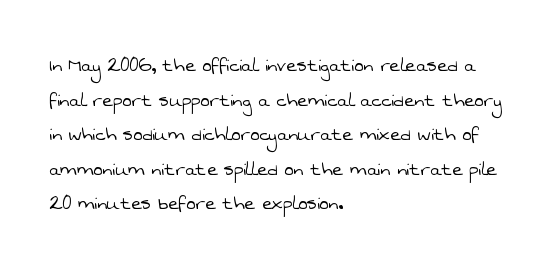
The image shows 22 px text type; set left-aligned, normal line spacing (1.57x), normal letter spacing, not underlined.
